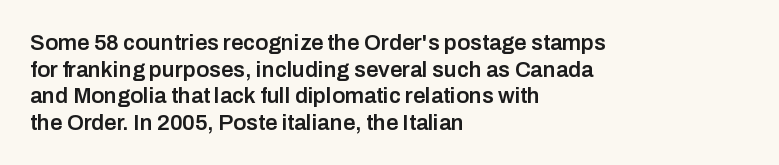
Q: Is the text bold? A: Semi-bold.
Q: Is the text italic (slanted)? A: No, it is upright.
Q: Is the text underlined? A: No.
Q: How is the paragraph aligned? A: Left-aligned.
Q: Is the spacing between letters normal or unusually wide? A: Normal.
